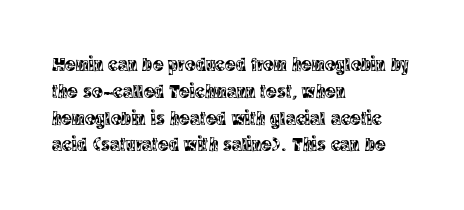
{"italic": "no", "underline": "no", "align": "left", "line_spacing": "normal", "line_spacing_ratio": 1.34, "letter_spacing": "normal", "letter_spacing_em": 0.0, "glyph_px": 20}
